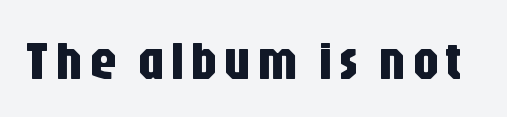
The image shows 55 px condensed sans-serif type, upright; set not underlined; low stroke contrast and a large x-height.
